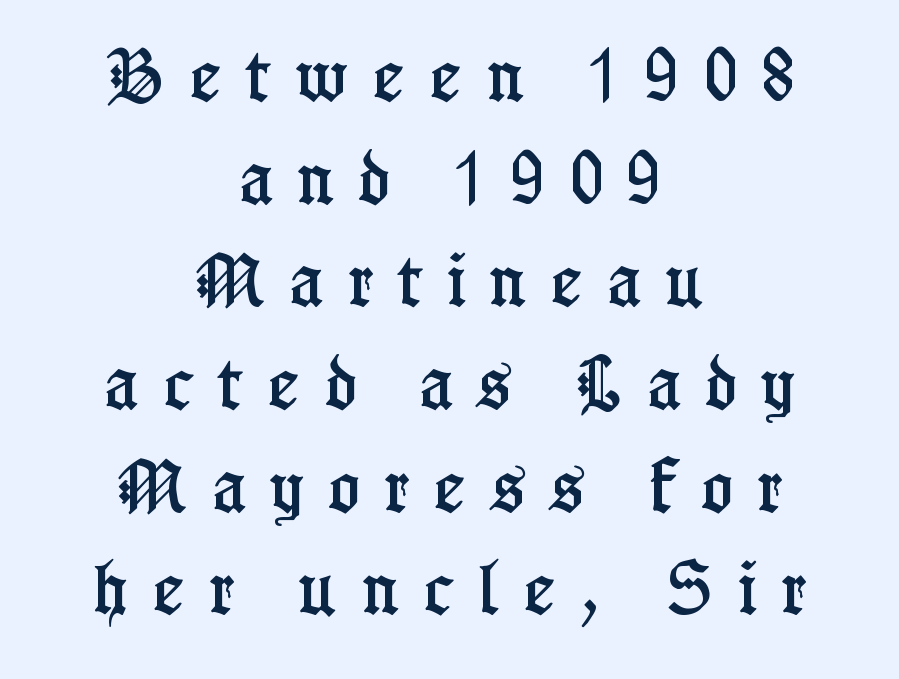
Q: Is the text italic (slanted)? A: No, it is upright.
Q: Is the typeface a serif or a sans-serif typeface? A: Serif.
Q: Is the text underlined? A: No.
Q: How is the paragraph aligned? A: Centered.
Q: Is the spacing between letters normal or unusually wide? A: Unusually wide.
Q: Width (condensed, normal, or wide)? A: Condensed.
Q: Stroke contrast? A: Low.
Q: x-height? A: Medium.
Q: Monospaced? A: No.
